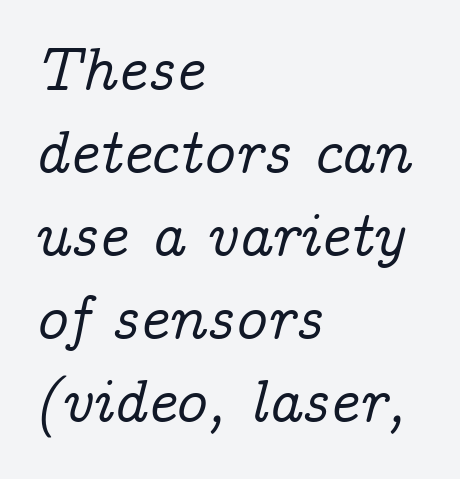
The image shows 62 px serif type, italic (leaning right); set left-aligned, normal line spacing (1.34x), normal letter spacing, not underlined; low stroke contrast and a medium x-height.
